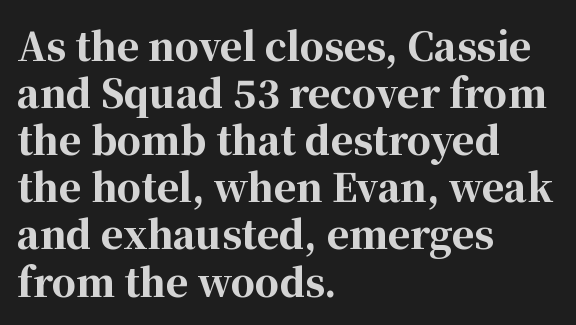
{"serif": "yes", "italic": "no", "bold": "yes", "weight": "bold", "width": "normal", "stroke_contrast": "high", "x_height": "medium", "monospaced": "no", "underline": "no", "align": "left", "line_spacing_ratio": 1.24, "letter_spacing": "normal", "letter_spacing_em": 0.0, "glyph_px": 38}
